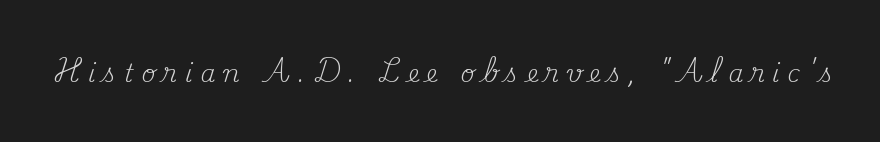
{"bold": "no", "underline": "no", "letter_spacing": "wide", "letter_spacing_em": 0.33, "glyph_px": 24}
